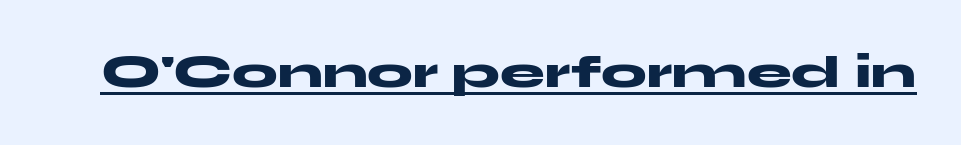
When letters stand straight like this, we call the style roman or upright. Each letter's strokes conclude bluntly, with no projecting serifs. Looks like someone drew a line under every word here. What weight is shown? A full bold with thick strokes.
